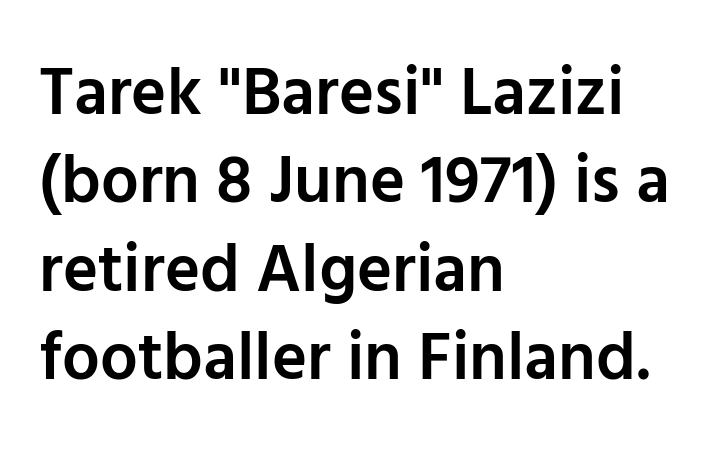
Q: Is the text bold? A: Semi-bold.
Q: Is the text italic (slanted)? A: No, it is upright.
Q: Is the typeface a serif or a sans-serif typeface? A: Sans-serif.
Q: Is the text underlined? A: No.
Q: How is the paragraph aligned? A: Left-aligned.
Q: Is the spacing between letters normal or unusually wide? A: Normal.
Q: Is the spacing between lines tight, normal or loose? A: Normal.
Q: Width (condensed, normal, or wide)? A: Normal.
Q: Stroke contrast? A: Low.
Q: x-height? A: Medium.
Q: Monospaced? A: No.
